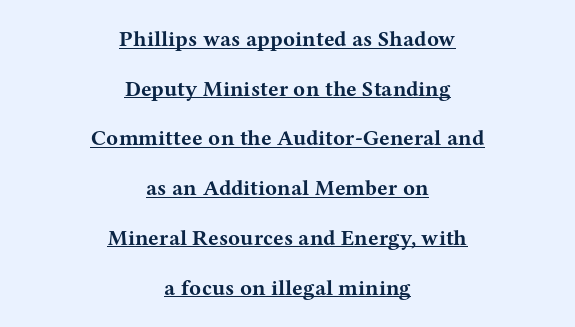
The image shows 22 px bold type, upright; set centered, loose line spacing (2.26x), normal letter spacing, underlined.
